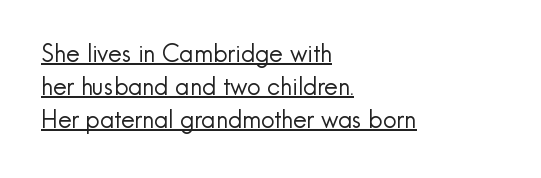
Emphasis is given by a line drawn under the lettering. The passage shown has conventional tracking throughout. The text block is weighted toward the left margin, trailing off unevenly rightward. The letters look calm and open, with moderate or lighter stems. Each new line begins a customary step beneath the previous one. Italic: no, the glyphs are upright roman.
